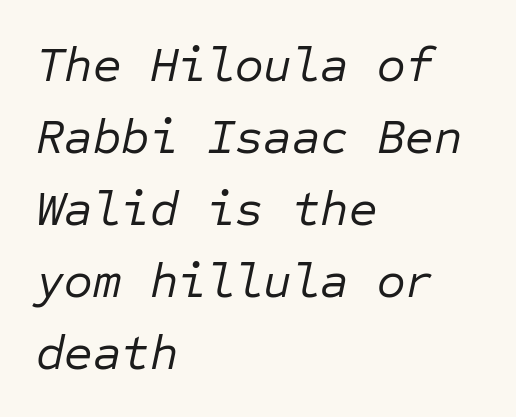
The image shows 49 px regular-weight type, italic (leaning right), monospaced; set left-aligned, normal line spacing (1.47x), normal letter spacing, not underlined; low stroke contrast and a medium x-height.
